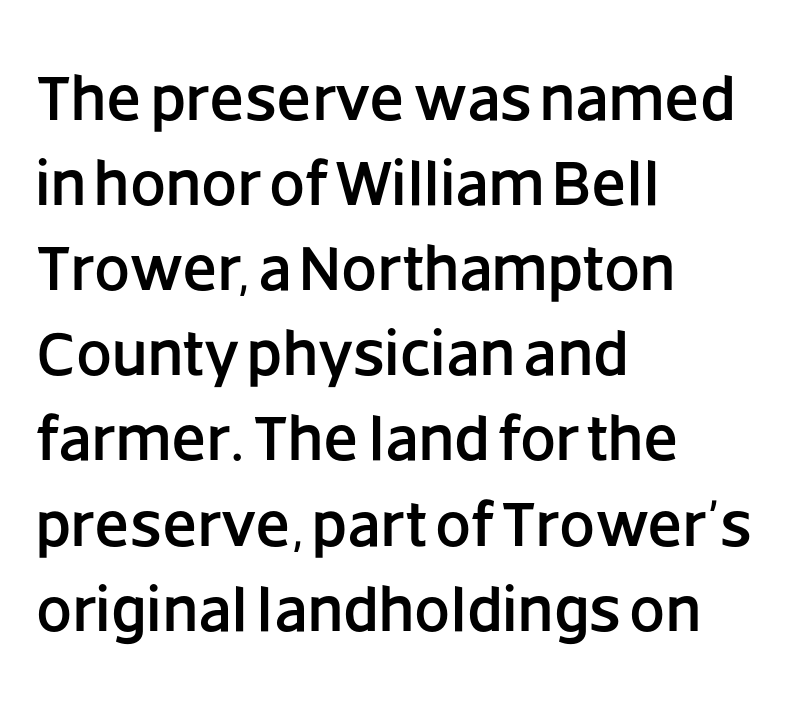
The image shows 64 px sans-serif type, upright; set left-aligned, normal line spacing (1.33x), normal letter spacing, not underlined; low stroke contrast and a large x-height.
